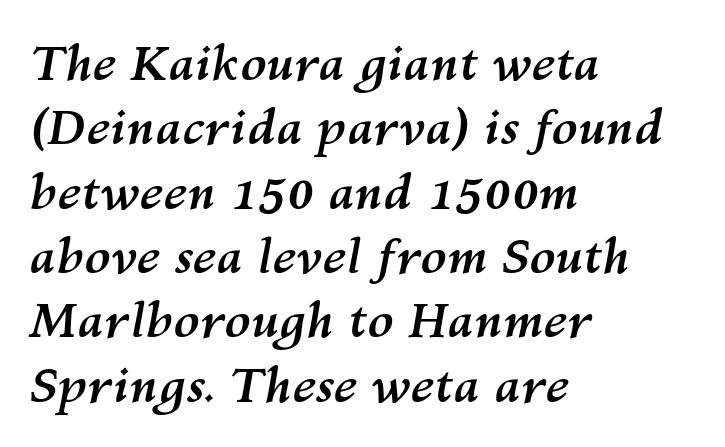
The image shows 48 px semibold type, italic (leaning right); set left-aligned, normal line spacing (1.34x), normal letter spacing, not underlined; medium stroke contrast and a medium x-height.
